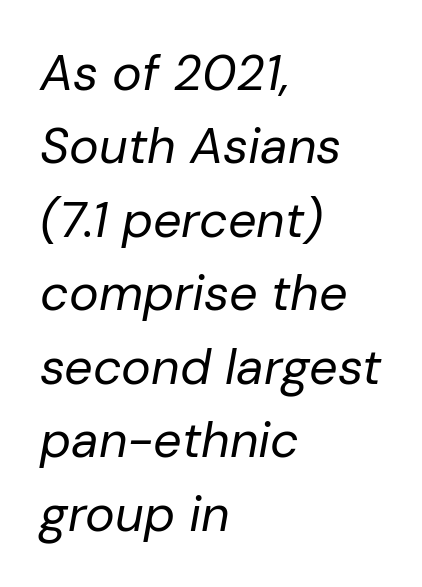
The image shows 50 px regular-weight type, italic (leaning right); set left-aligned, normal line spacing (1.47x), normal letter spacing, not underlined; low stroke contrast and a medium x-height.
